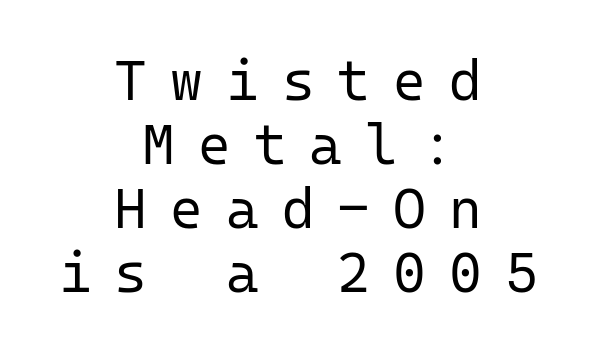
{"serif": "no", "italic": "no", "bold": "no", "weight": "regular", "width": "normal", "stroke_contrast": "low", "x_height": "medium", "monospaced": "yes", "underline": "no", "align": "center", "line_spacing": "tight", "line_spacing_ratio": 1.14, "letter_spacing": "wide", "letter_spacing_em": 0.41, "glyph_px": 56}
